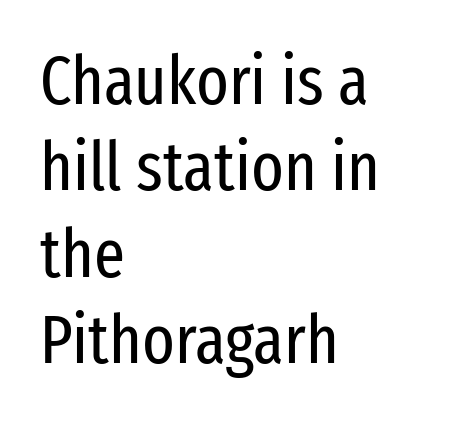
{"serif": "no", "italic": "no", "bold": "no", "weight": "regular", "width": "condensed", "stroke_contrast": "low", "x_height": "medium", "monospaced": "no", "underline": "no", "align": "left", "line_spacing": "normal", "line_spacing_ratio": 1.27, "letter_spacing": "normal", "letter_spacing_em": 0.0, "glyph_px": 68}
